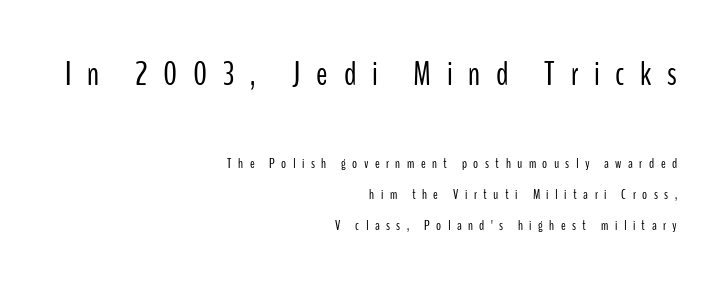
{"serif": "no", "italic": "no", "bold": "no", "weight": "light", "width": "condensed", "stroke_contrast": "low", "x_height": "medium", "monospaced": "no", "underline": "no", "align": "right", "line_spacing": "loose", "line_spacing_ratio": 2.23, "letter_spacing": "wide", "letter_spacing_em": 0.46, "larger_block": "first", "size_ratio": 2.43, "glyph_px": 34}
